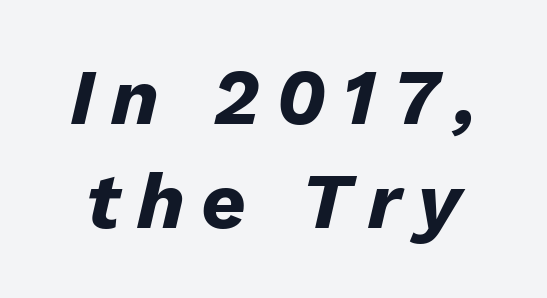
{"italic": "yes", "lean": "right", "slant_degrees": 13, "bold": "yes", "weight": "heavy", "width": "normal", "stroke_contrast": "low", "x_height": "medium", "monospaced": "no", "underline": "no", "line_spacing": "normal", "line_spacing_ratio": 1.33, "letter_spacing": "wide", "letter_spacing_em": 0.21, "glyph_px": 78}
